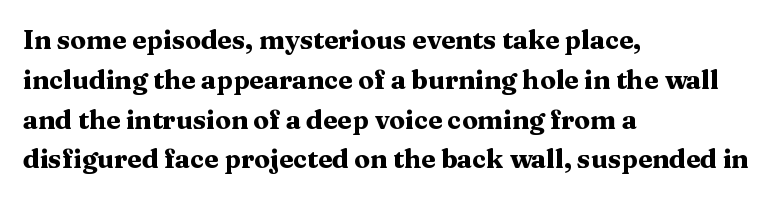
{"italic": "no", "bold": "yes", "underline": "no", "align": "left", "line_spacing": "normal", "line_spacing_ratio": 1.53, "letter_spacing": "normal", "letter_spacing_em": 0.0, "glyph_px": 26}
